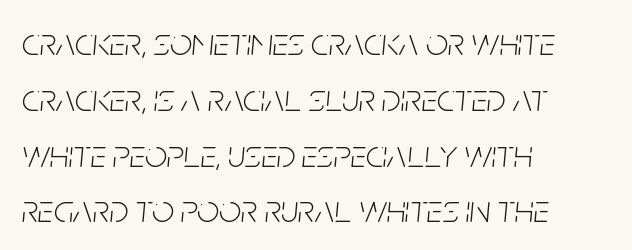
The letterforms sit at book weight or below. Think of a printed novel: that variable character pitch is what you see here. Each line starts at the same left margin while the right side varies. Successive baselines arrive at the customary interval. Spacing between characters is what you'd get straight out of the box. Check under the words: just untouched page.
